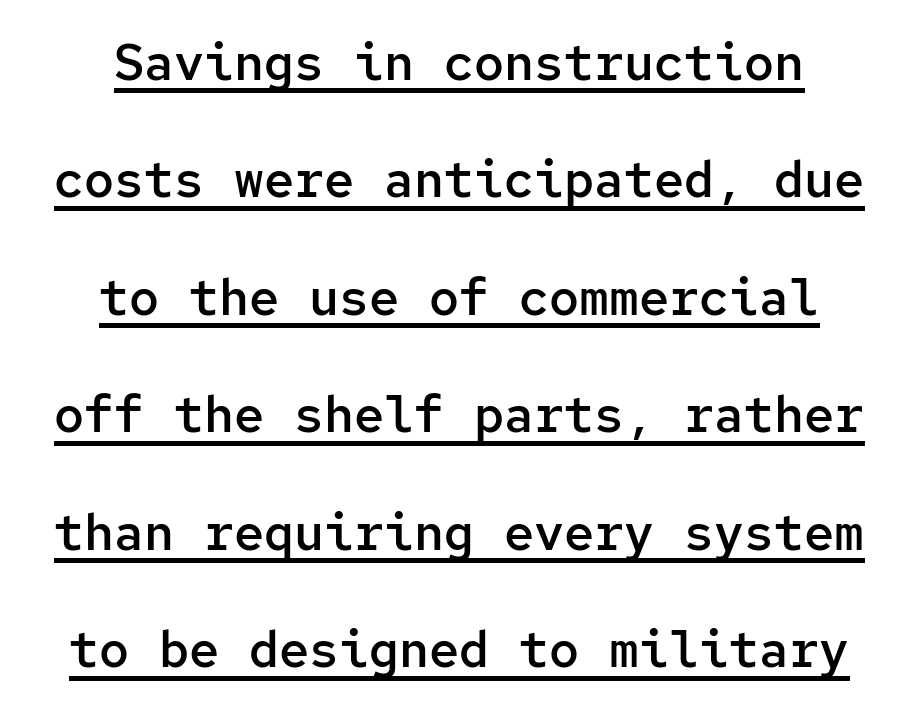
{"serif": "no", "italic": "no", "bold": "semi", "weight": "semibold", "width": "normal", "stroke_contrast": "low", "x_height": "medium", "monospaced": "yes", "underline": "yes", "align": "center", "line_spacing": "loose", "line_spacing_ratio": 2.35, "letter_spacing": "normal", "letter_spacing_em": 0.0, "glyph_px": 50}
